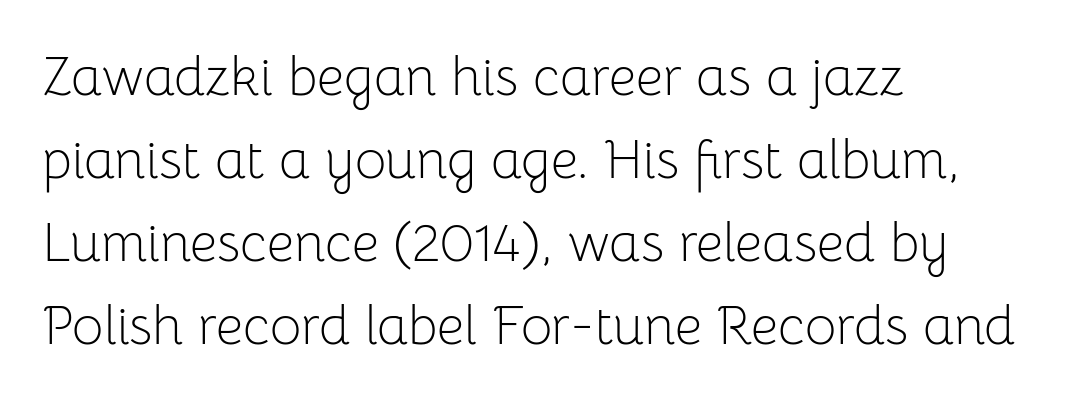
{"serif": "no", "italic": "no", "bold": "no", "weight": "light", "width": "normal", "stroke_contrast": "low", "x_height": "medium", "monospaced": "no", "underline": "no", "align": "left", "line_spacing": "normal", "line_spacing_ratio": 1.54, "letter_spacing": "normal", "letter_spacing_em": 0.0, "glyph_px": 54}
